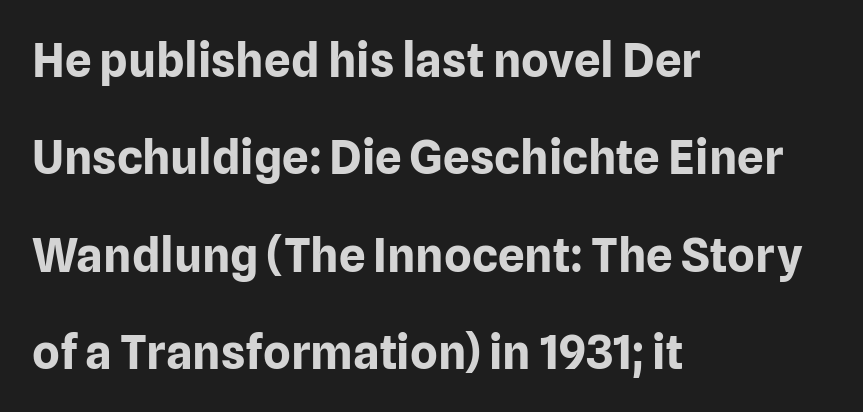
Q: Is the text bold? A: Yes.
Q: Is the text italic (slanted)? A: No, it is upright.
Q: Is the typeface a serif or a sans-serif typeface? A: Sans-serif.
Q: Is the text underlined? A: No.
Q: How is the paragraph aligned? A: Left-aligned.
Q: Is the spacing between letters normal or unusually wide? A: Normal.
Q: Is the spacing between lines tight, normal or loose? A: Loose.
Q: Width (condensed, normal, or wide)? A: Normal.
Q: Stroke contrast? A: Low.
Q: x-height? A: Medium.
Q: Monospaced? A: No.
